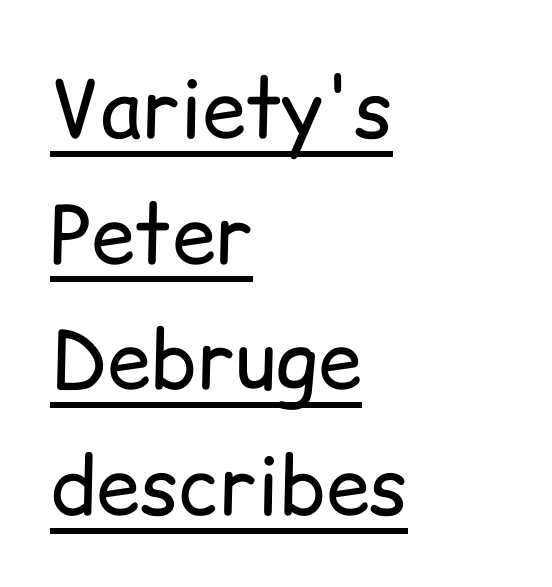
{"serif": "no", "italic": "no", "bold": "no", "weight": "regular", "width": "normal", "stroke_contrast": "low", "x_height": "medium", "monospaced": "no", "underline": "yes", "align": "left", "line_spacing": "normal", "line_spacing_ratio": 1.59, "letter_spacing": "normal", "letter_spacing_em": 0.0, "glyph_px": 79}
